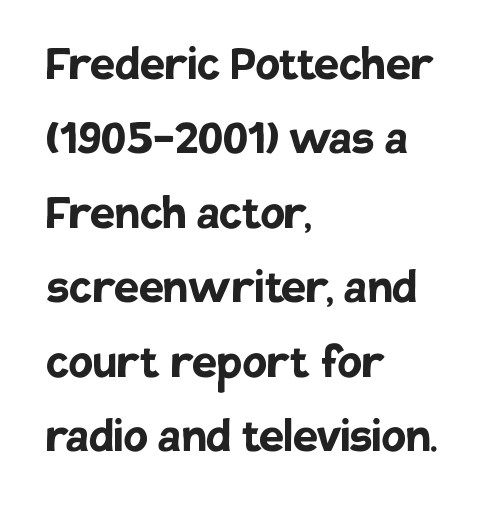
{"serif": "no", "italic": "no", "bold": "yes", "weight": "semibold", "width": "normal", "stroke_contrast": "low", "x_height": "large", "monospaced": "no", "underline": "no", "align": "left", "line_spacing": "normal", "line_spacing_ratio": 1.33, "letter_spacing": "normal", "letter_spacing_em": 0.0, "glyph_px": 56}
